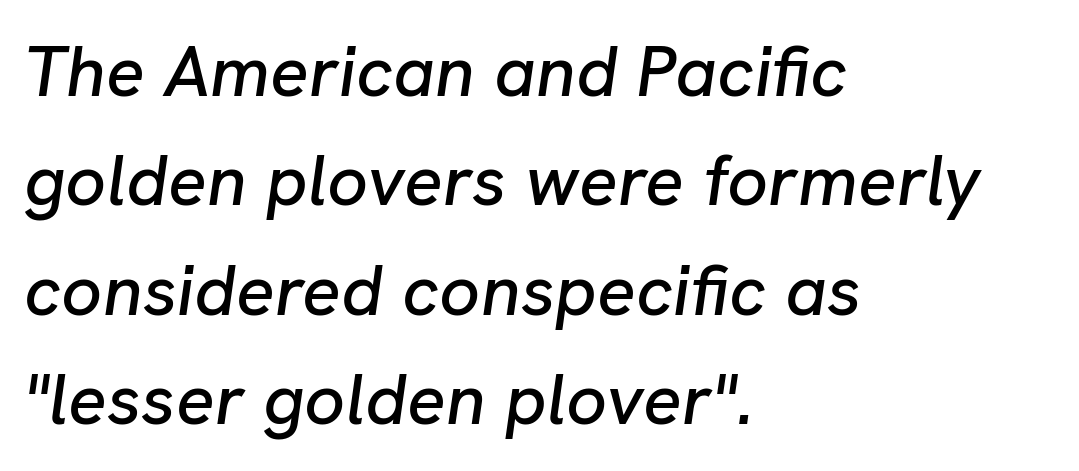
Q: Is the text italic (slanted)? A: Yes, it leans right by about 8 degrees.
Q: Is the text underlined? A: No.
Q: How is the paragraph aligned? A: Left-aligned.
Q: Is the spacing between letters normal or unusually wide? A: Normal.
Q: Is the spacing between lines tight, normal or loose? A: Normal.
Q: Width (condensed, normal, or wide)? A: Normal.
Q: Stroke contrast? A: Low.
Q: x-height? A: Medium.
Q: Monospaced? A: No.
